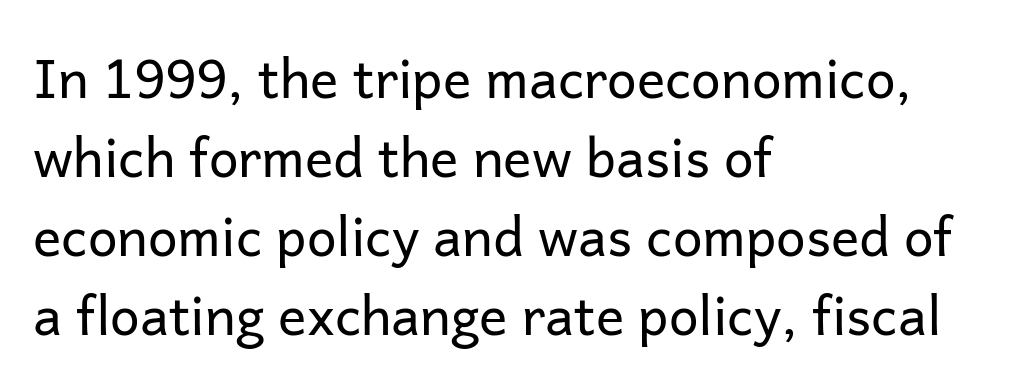
{"serif": "no", "italic": "no", "bold": "no", "weight": "regular", "width": "normal", "stroke_contrast": "low", "x_height": "medium", "monospaced": "no", "underline": "no", "align": "left", "line_spacing": "normal", "line_spacing_ratio": 1.49, "letter_spacing": "normal", "letter_spacing_em": 0.0, "glyph_px": 53}
